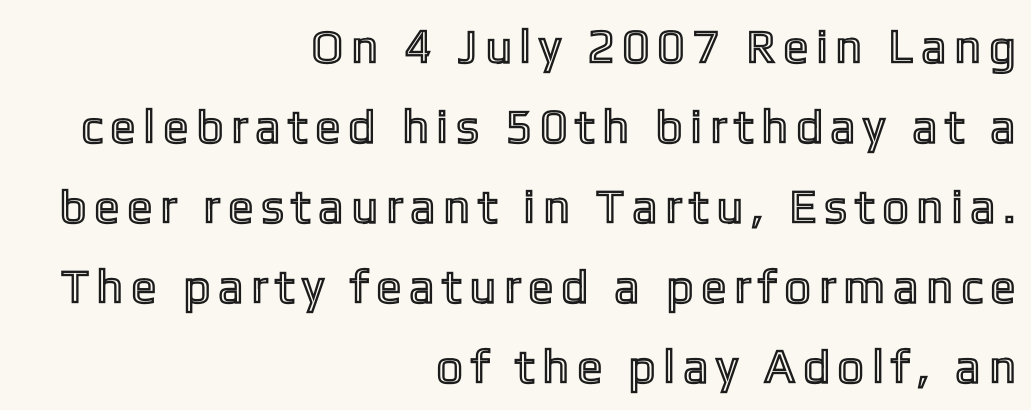
The image shows 47 px condensed type, upright; set right-aligned, normal line spacing (1.7x), unusually wide letter spacing (+0.24 em), not underlined; a medium x-height.
